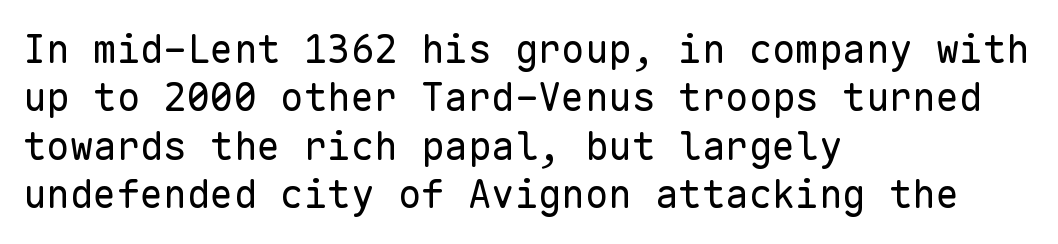
The setting favours the left margin, as ordinary paragraphs usually do. No letter is thick-stroked: the sample isn't bold. The type is set solid horizontally, with unmodified tracking. In terms of posture, this sample is upright.
